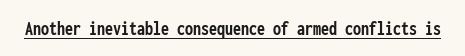
{"italic": "no", "bold": "yes", "underline": "yes", "letter_spacing": "normal", "letter_spacing_em": 0.0, "glyph_px": 20}
